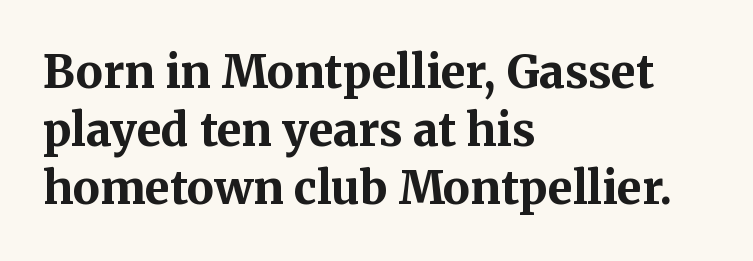
The image shows 45 px bold serif type, upright; set left-aligned, normal line spacing (1.29x), normal letter spacing, not underlined; medium stroke contrast and a medium x-height.
